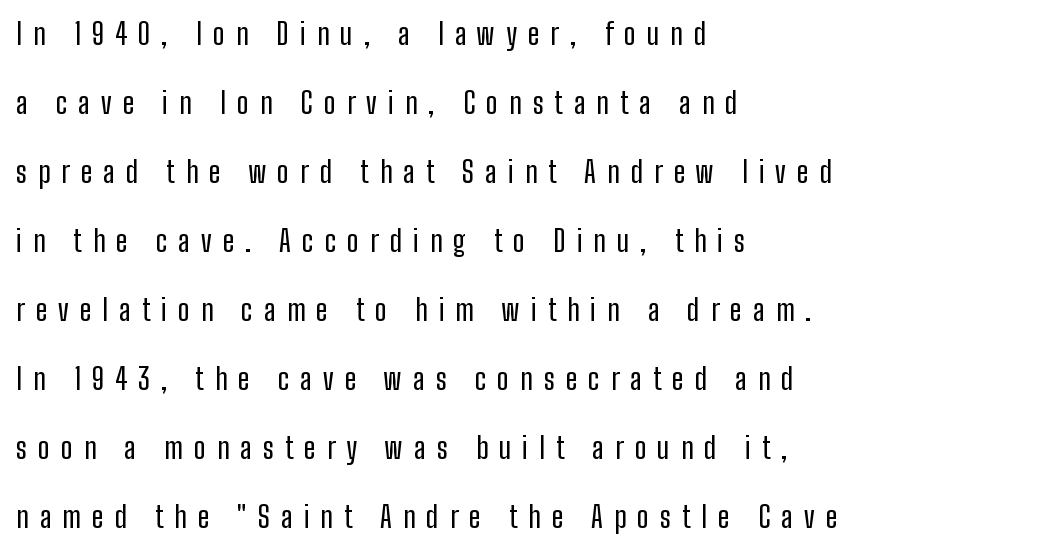
Q: Is the text italic (slanted)? A: No, it is upright.
Q: Is the typeface a serif or a sans-serif typeface? A: Sans-serif.
Q: Is the text underlined? A: No.
Q: How is the paragraph aligned? A: Left-aligned.
Q: Is the spacing between letters normal or unusually wide? A: Unusually wide.
Q: Is the spacing between lines tight, normal or loose? A: Loose.
Q: Width (condensed, normal, or wide)? A: Condensed.
Q: Stroke contrast? A: Low.
Q: x-height? A: Medium.
Q: Monospaced? A: No.
